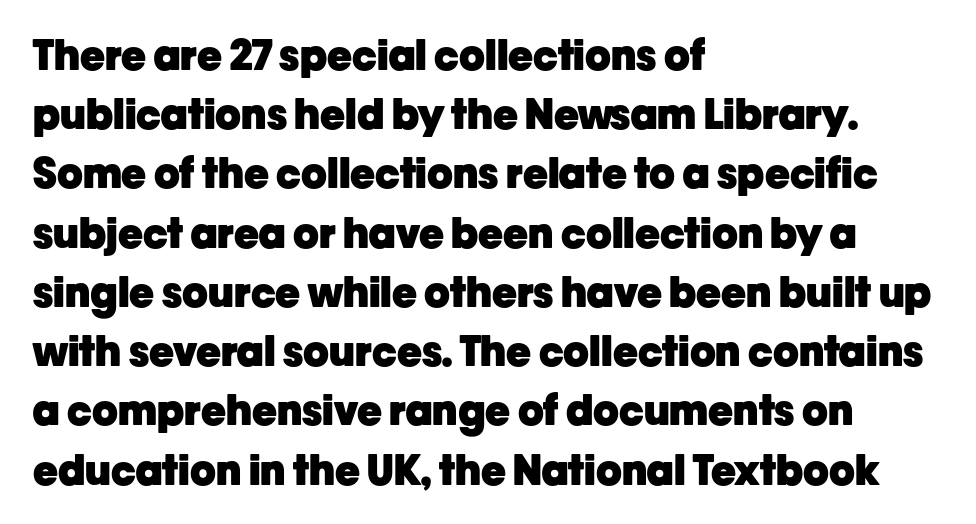
The image shows 42 px heavy sans-serif type, upright; set left-aligned, normal line spacing (1.41x), normal letter spacing, not underlined; low stroke contrast and a medium x-height.
